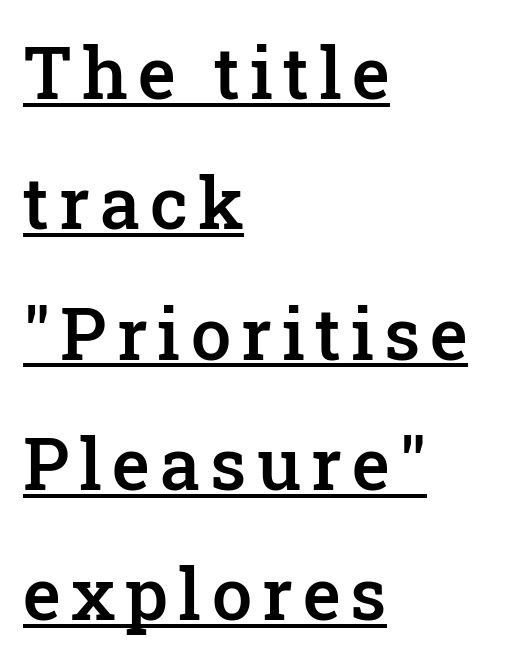
Students, observe the line beneath the letters — that is underlining. Regarding serifs, this sample has them. Each line starts at the same left margin while the right side varies. Varying glyph widths throughout — classic text-font behaviour.
